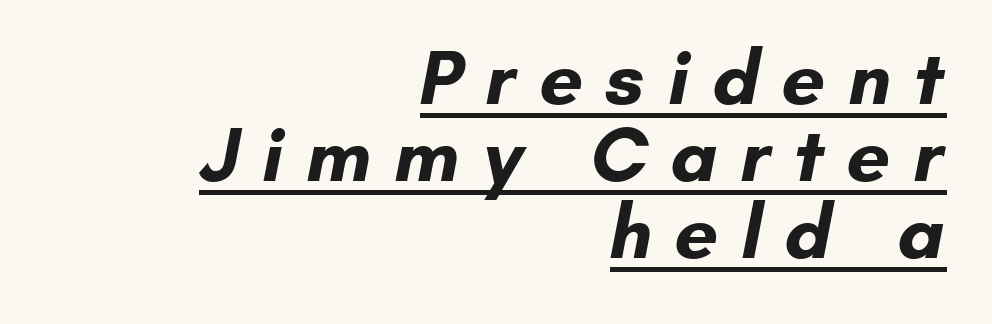
{"serif": "no", "bold": "yes", "weight": "bold", "width": "normal", "stroke_contrast": "low", "x_height": "small", "monospaced": "no", "underline": "yes", "align": "right", "line_spacing": "tight", "line_spacing_ratio": 1.0, "letter_spacing": "wide", "letter_spacing_em": 0.29, "glyph_px": 77}
